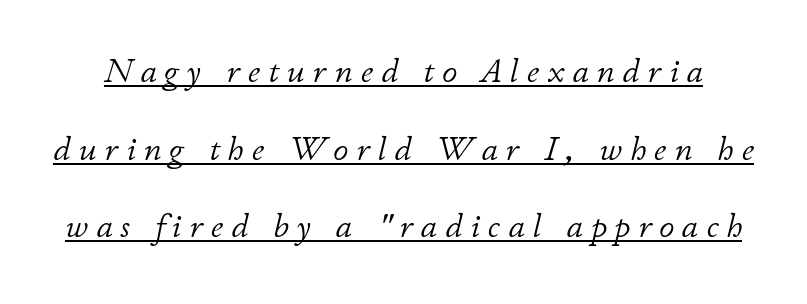
{"italic": "yes", "lean": "right", "slant_degrees": 11, "bold": "no", "weight": "light", "width": "normal", "stroke_contrast": "low", "x_height": "small", "monospaced": "no", "underline": "yes", "line_spacing": "loose", "line_spacing_ratio": 2.28, "letter_spacing": "wide", "letter_spacing_em": 0.23, "glyph_px": 34}
